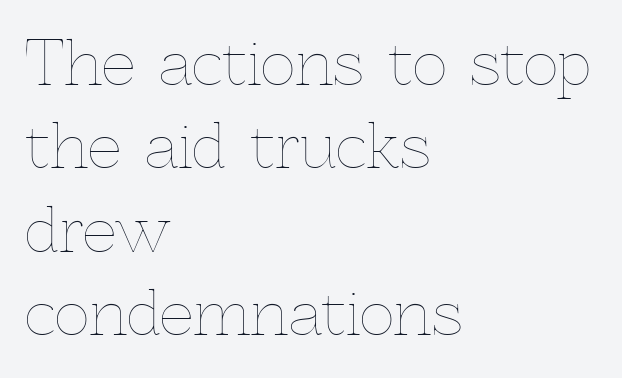
{"italic": "no", "bold": "no", "weight": "thin", "width": "normal", "x_height": "medium", "monospaced": "no", "underline": "no", "align": "left", "line_spacing": "normal", "line_spacing_ratio": 1.39, "letter_spacing": "normal", "letter_spacing_em": 0.0, "glyph_px": 60}
